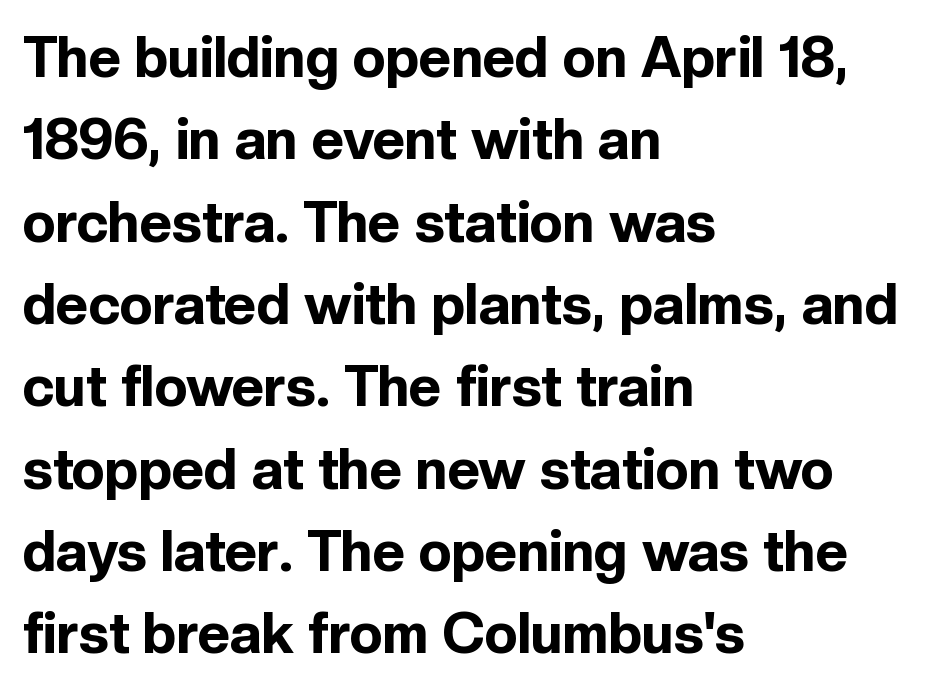
Q: Is the text bold? A: Yes.
Q: Is the text italic (slanted)? A: No, it is upright.
Q: Is the typeface a serif or a sans-serif typeface? A: Sans-serif.
Q: Is the text underlined? A: No.
Q: How is the paragraph aligned? A: Left-aligned.
Q: Is the spacing between letters normal or unusually wide? A: Normal.
Q: Is the spacing between lines tight, normal or loose? A: Normal.
Q: Width (condensed, normal, or wide)? A: Normal.
Q: x-height? A: Medium.
Q: Monospaced? A: No.
